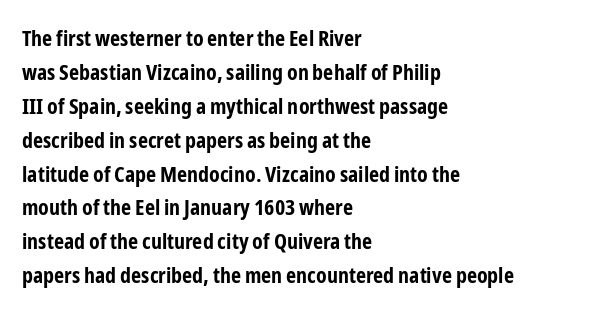
The lettering holds an erect, upright posture throughout. No word sits above an underline. Thick stems and heavy bowls — unmistakably bold. How are the letters spaced? Ordinarily, with no added tracking. Line beginnings align vertically; line endings do not.
